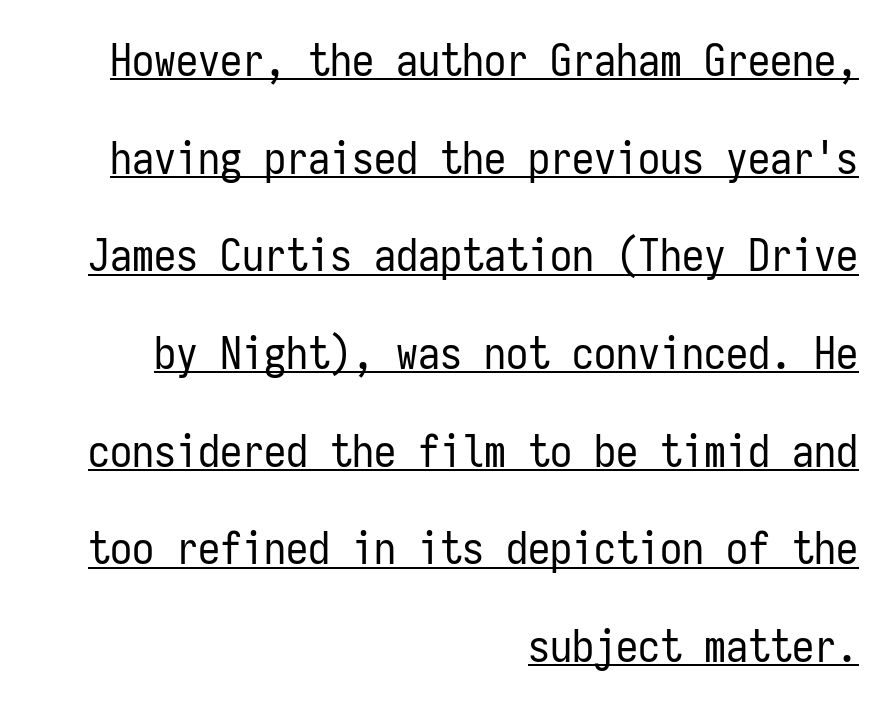
{"serif": "no", "italic": "no", "bold": "no", "weight": "regular", "width": "condensed", "stroke_contrast": "low", "x_height": "medium", "monospaced": "yes", "underline": "yes", "align": "right", "line_spacing": "loose", "line_spacing_ratio": 2.22, "letter_spacing": "normal", "letter_spacing_em": 0.0, "glyph_px": 44}
